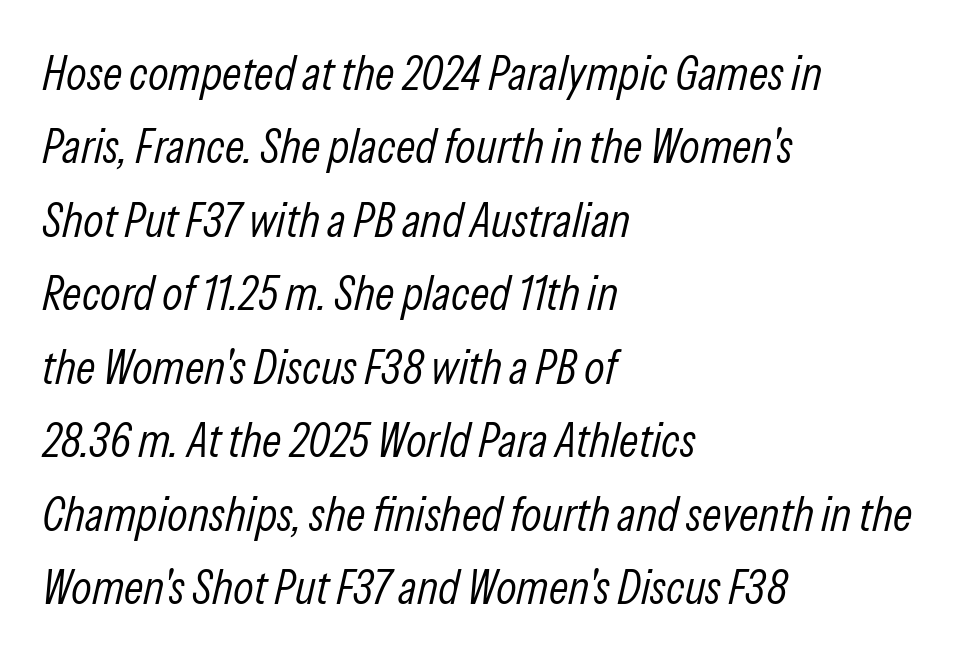
Bare-footed words on every line. The strokes carry an ordinary text weight at most. The passage is arranged the way most books set body copy — flush left. Does the leading feel generous? No, just average. The rendering applies a slant to the glyphs. Nothing unusual about the tracking: characters are spaced as the font intends.
